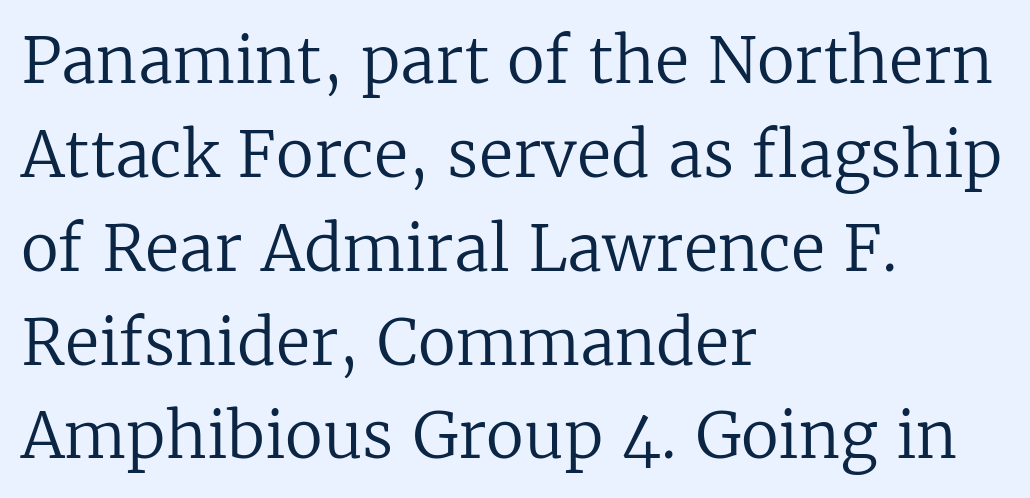
The image shows 63 px regular-weight serif type, upright; set left-aligned, normal line spacing (1.49x), normal letter spacing, not underlined; low stroke contrast and a medium x-height.
